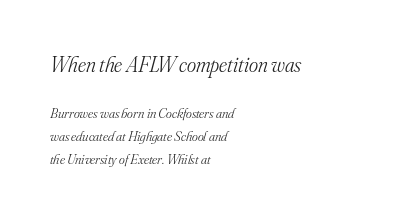
The image shows 22 px text type, italic (leaning right); set left-aligned, normal line spacing (1.65x), normal letter spacing, not underlined; the first (top) block is 1.57x larger.
